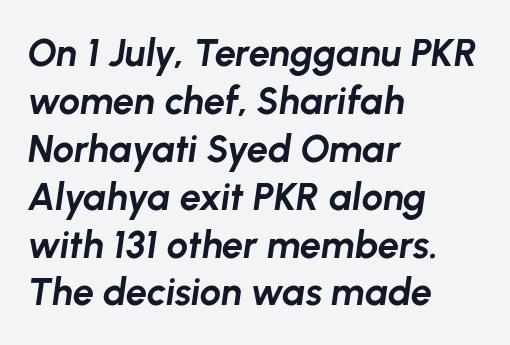
The whole block is typeset with a tilt. Each row of text sits above clean, open space. Whoever set this chose a conventional vertical rhythm. What stands out about the letter spacing? Nothing — it is the standard amount. The lines are quadded left. Weight check: bold — yes, fully.
